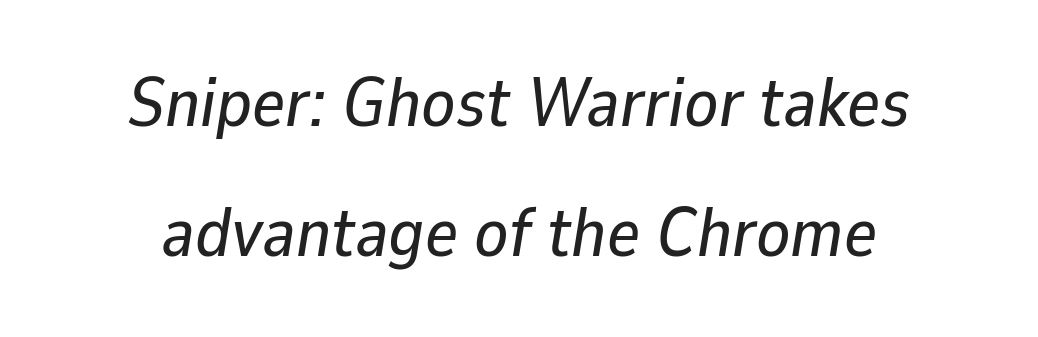
Slanted lettering throughout. Compared with a flush-left layout, this one balances lines on the center instead. The space directly below the letters is spotless. This sample has the flowing, uneven cadence of proportional lettering. These lines keep a tight, regular rhythm from letter to letter.
